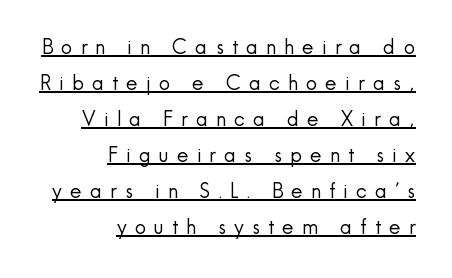
Q: Is the text bold? A: No.
Q: Is the text italic (slanted)? A: No, it is upright.
Q: Is the text underlined? A: Yes.
Q: How is the paragraph aligned? A: Right-aligned.
Q: Is the spacing between letters normal or unusually wide? A: Unusually wide.
